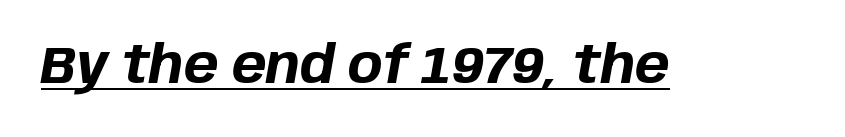
The image shows 52 px bold type, italic (leaning right); set normal letter spacing, underlined; low stroke contrast and a large x-height.
